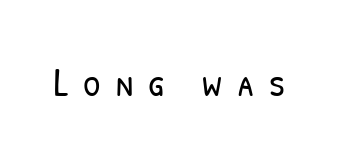
Q: Is the text bold? A: No.
Q: Is the typeface a serif or a sans-serif typeface? A: Sans-serif.
Q: Is the text underlined? A: No.
Q: Is the spacing between letters normal or unusually wide? A: Unusually wide.
Q: Width (condensed, normal, or wide)? A: Condensed.
Q: Stroke contrast? A: Low.
Q: x-height? A: Medium.
Q: Monospaced? A: No.
